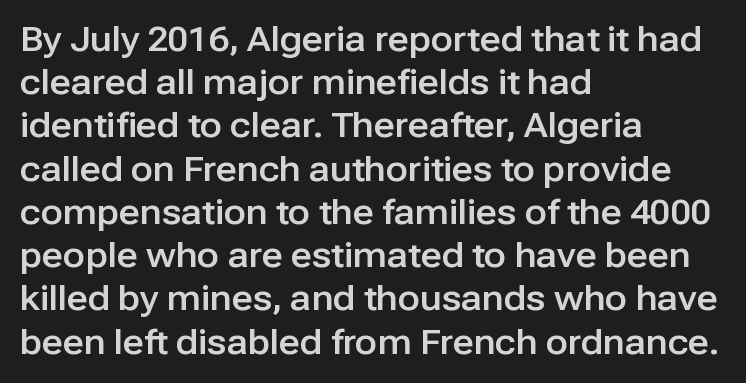
Q: Is the text italic (slanted)? A: No, it is upright.
Q: Is the typeface a serif or a sans-serif typeface? A: Sans-serif.
Q: Is the text underlined? A: No.
Q: How is the paragraph aligned? A: Left-aligned.
Q: Is the spacing between letters normal or unusually wide? A: Normal.
Q: Is the spacing between lines tight, normal or loose? A: Normal.
Q: Width (condensed, normal, or wide)? A: Normal.
Q: Stroke contrast? A: Low.
Q: x-height? A: Medium.
Q: Monospaced? A: No.
